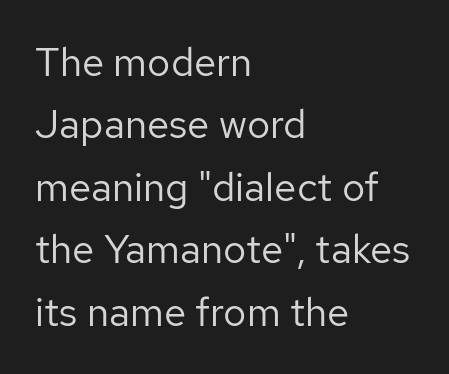
The letters advance in unequal steps, a hallmark of proportional type. A light-to-regular cut is what we see here. Alignment: flush left. Successive baselines arrive at the customary interval. The words here are not underlined. Every character sits straight up, as roman type does.
